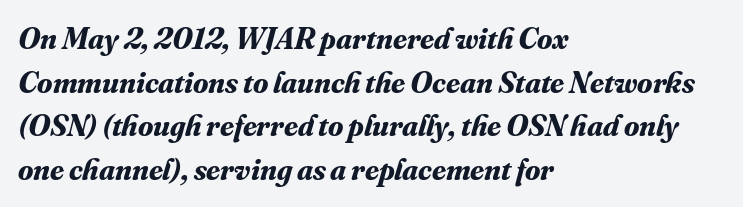
{"serif": "yes", "italic": "yes", "lean": "right", "slant_degrees": 16, "bold": "yes", "weight": "bold", "width": "normal", "stroke_contrast": "medium", "x_height": "small", "monospaced": "no", "underline": "no", "align": "left", "line_spacing": "normal", "line_spacing_ratio": 1.41, "letter_spacing": "normal", "letter_spacing_em": 0.0, "glyph_px": 31}
